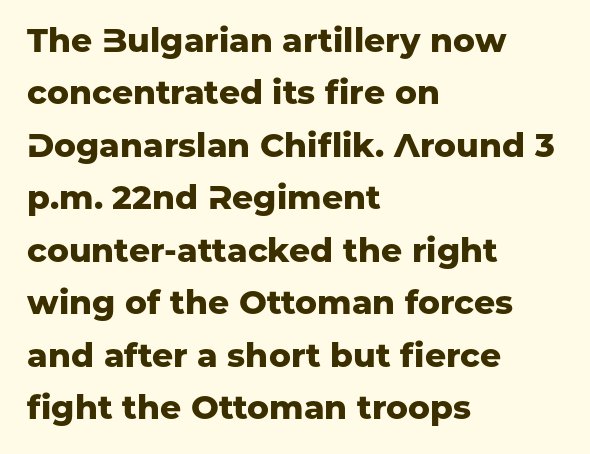
Q: Is the text bold? A: Yes.
Q: Is the text italic (slanted)? A: No, it is upright.
Q: Is the typeface a serif or a sans-serif typeface? A: Sans-serif.
Q: Is the text underlined? A: No.
Q: How is the paragraph aligned? A: Left-aligned.
Q: Is the spacing between letters normal or unusually wide? A: Normal.
Q: Is the spacing between lines tight, normal or loose? A: Normal.
Q: Width (condensed, normal, or wide)? A: Normal.
Q: Stroke contrast? A: Low.
Q: x-height? A: Medium.
Q: Monospaced? A: No.
